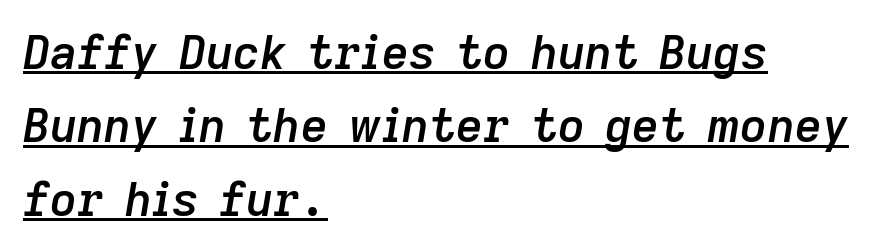
Notice the strokes are somewhat thickened but not fully heavy: this is a semibold. Between one letter and the next there's only the usual sliver of space. Characters are canted at an angle relative to the baseline's perpendicular. Each letter keeps its own natural width here, so spacing adapts to shape. Caption: lettering with a line underneath. In CSS terms this would be text-align: left.
